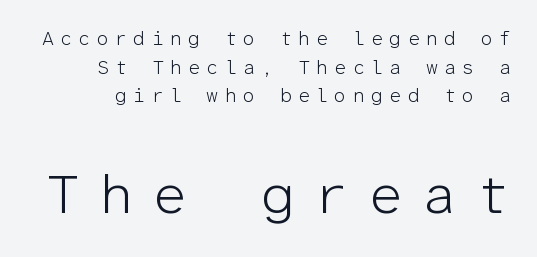
{"serif": "no", "italic": "no", "bold": "no", "weight": "light", "width": "normal", "stroke_contrast": "low", "x_height": "medium", "monospaced": "yes", "underline": "no", "line_spacing": "normal", "line_spacing_ratio": 1.51, "letter_spacing": "wide", "letter_spacing_em": 0.33, "larger_block": "second", "size_ratio": 2.95, "glyph_px": 56}
